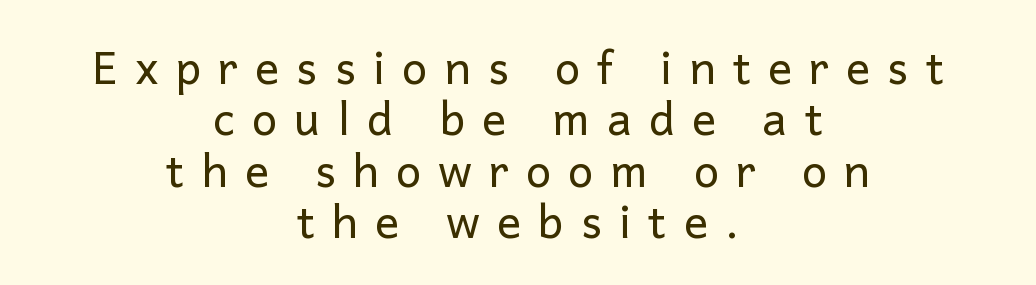
Q: Is the text bold? A: No.
Q: Is the text italic (slanted)? A: No, it is upright.
Q: Is the typeface a serif or a sans-serif typeface? A: Sans-serif.
Q: Is the text underlined? A: No.
Q: How is the paragraph aligned? A: Centered.
Q: Is the spacing between letters normal or unusually wide? A: Unusually wide.
Q: Is the spacing between lines tight, normal or loose? A: Tight.
Q: Width (condensed, normal, or wide)? A: Normal.
Q: Stroke contrast? A: Low.
Q: x-height? A: Medium.
Q: Monospaced? A: No.
